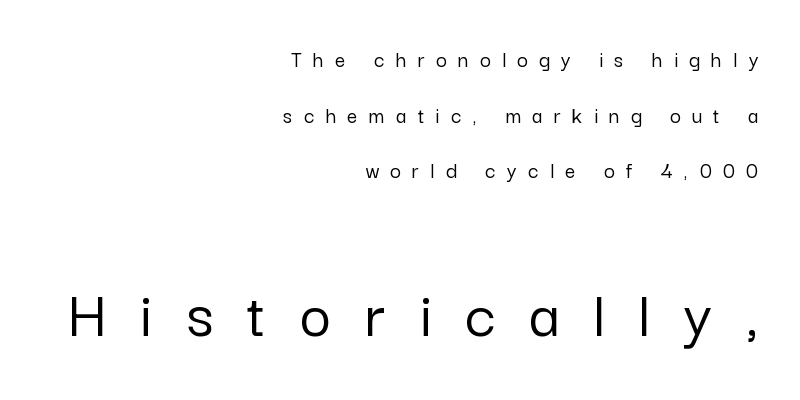
{"serif": "no", "italic": "no", "width": "normal", "stroke_contrast": "low", "x_height": "medium", "monospaced": "no", "underline": "no", "align": "right", "line_spacing": "loose", "line_spacing_ratio": 2.42, "letter_spacing": "wide", "letter_spacing_em": 0.5, "larger_block": "second", "size_ratio": 2.96, "glyph_px": 68}
